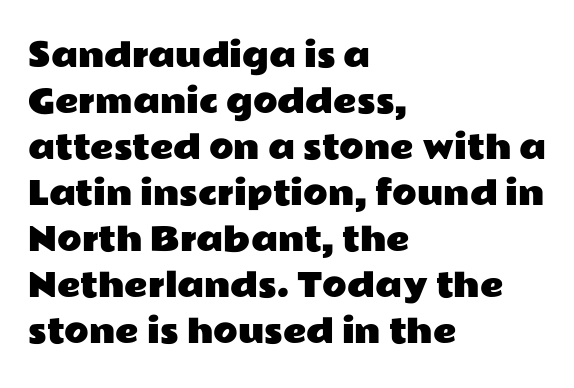
The letters stand straight up with perfectly vertical stems. Bare-footed words on every line. Glyph-to-glyph distance matches everyday printed text. These lines are set flush left with a ragged right edge.
